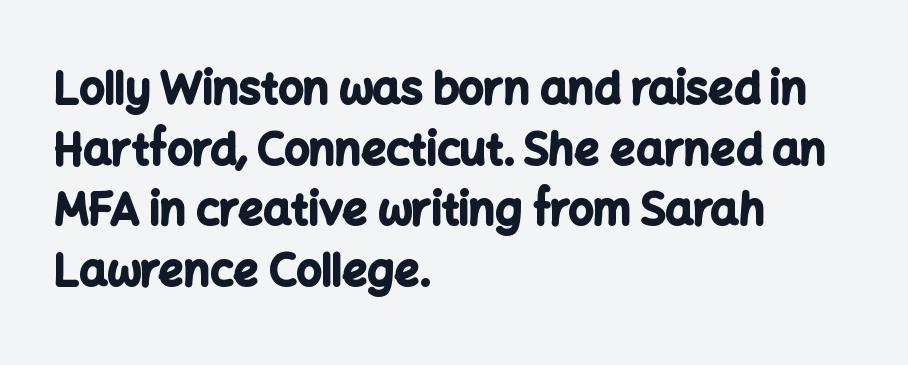
The image shows 44 px bold sans-serif type, upright; set left-aligned, normal line spacing (1.38x), normal letter spacing, not underlined; low stroke contrast and a medium x-height.
